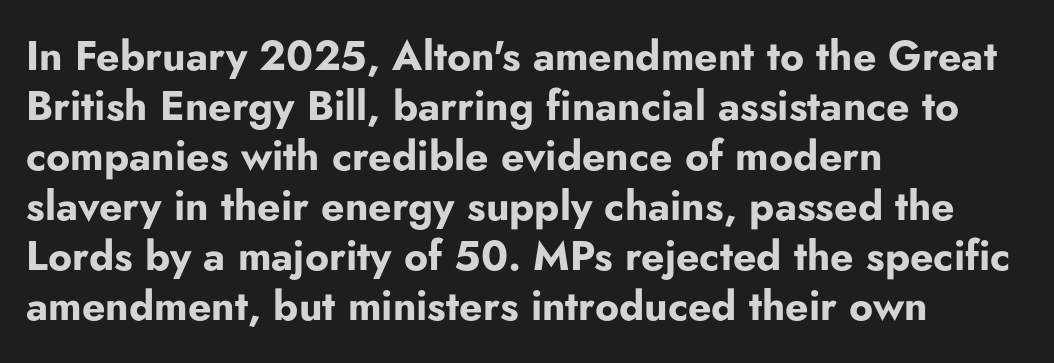
The face used here is proportionally spaced, like ordinary book or web type. Does the copy run flush right? No — it runs flush left. The letters stand upright; this is a roman face. The glyphs have the mass of a bold cut.
